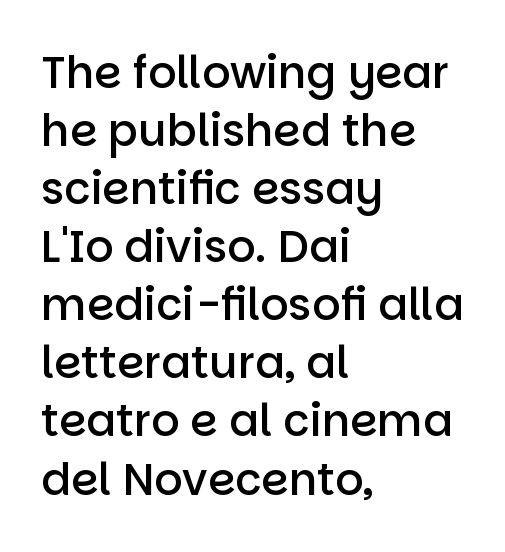
{"serif": "no", "italic": "no", "bold": "semi", "weight": "semibold", "width": "normal", "stroke_contrast": "low", "x_height": "large", "monospaced": "no", "underline": "no", "align": "left", "line_spacing": "normal", "line_spacing_ratio": 1.32, "letter_spacing": "normal", "letter_spacing_em": 0.0, "glyph_px": 44}
